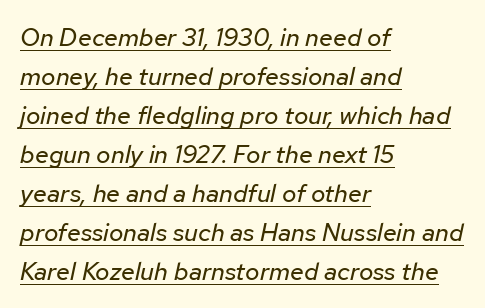
{"italic": "yes", "lean": "right", "slant_degrees": 12, "bold": "no", "underline": "yes", "align": "left", "line_spacing": "normal", "line_spacing_ratio": 1.56, "letter_spacing": "normal", "letter_spacing_em": 0.0, "glyph_px": 25}
